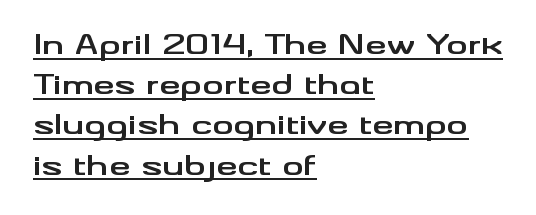
The typesetting leans heavy: a genuine bold. Words appear dense and cohesive because spacing is normal. Notice how descenders clear the ascenders below comfortably — that's standard leading. Check the space under the baseline: a stroke is drawn there. These lines stack with their left ends in a neat column.
